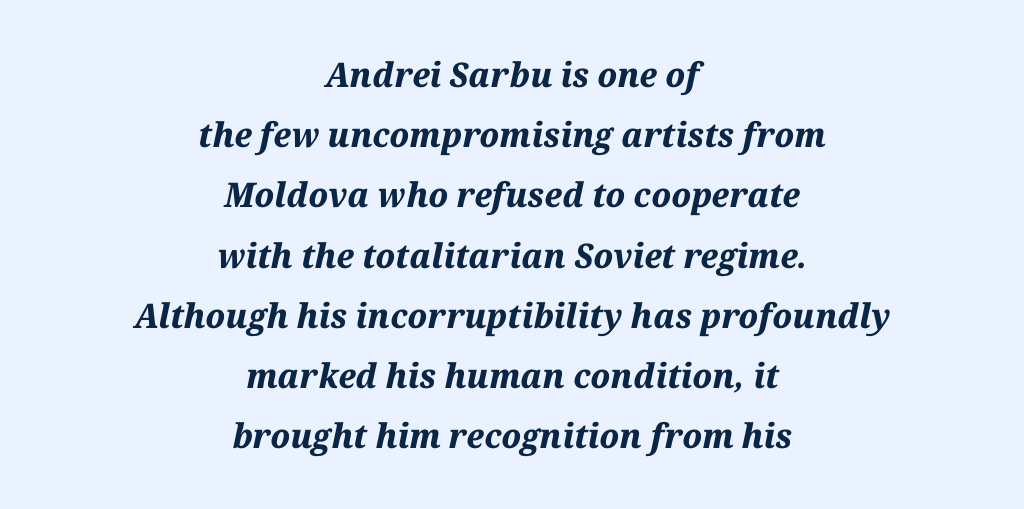
Q: Is the text bold? A: Yes.
Q: Is the text italic (slanted)? A: Yes, it leans right by about 12 degrees.
Q: Is the text underlined? A: No.
Q: How is the paragraph aligned? A: Centered.
Q: Is the spacing between letters normal or unusually wide? A: Normal.
Q: Width (condensed, normal, or wide)? A: Normal.
Q: Stroke contrast? A: Medium.
Q: x-height? A: Medium.
Q: Monospaced? A: No.
